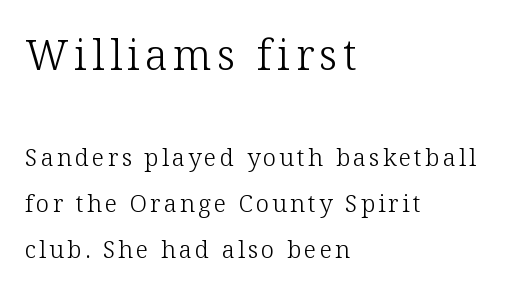
Q: Is the text bold? A: No.
Q: Is the text italic (slanted)? A: No, it is upright.
Q: Is the typeface a serif or a sans-serif typeface? A: Serif.
Q: Is the text underlined? A: No.
Q: How is the paragraph aligned? A: Left-aligned.
Q: Is the spacing between lines tight, normal or loose? A: Loose.
Q: Which block of text is set in a larger size, the first (top) or the second (bottom)? A: The first (top) one.
Q: Width (condensed, normal, or wide)? A: Normal.
Q: Stroke contrast? A: Low.
Q: x-height? A: Medium.
Q: Monospaced? A: No.
